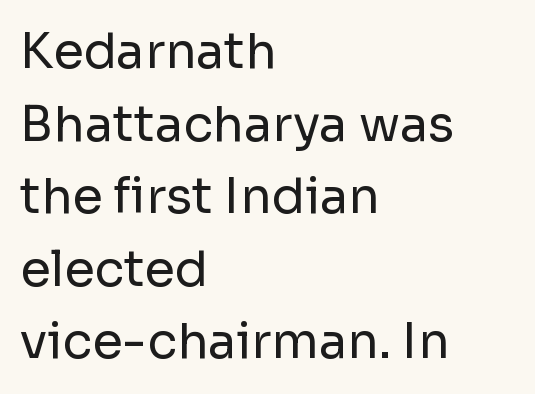
Q: Is the text bold? A: No.
Q: Is the text italic (slanted)? A: No, it is upright.
Q: Is the typeface a serif or a sans-serif typeface? A: Sans-serif.
Q: Is the text underlined? A: No.
Q: How is the paragraph aligned? A: Left-aligned.
Q: Is the spacing between letters normal or unusually wide? A: Normal.
Q: Is the spacing between lines tight, normal or loose? A: Normal.
Q: Width (condensed, normal, or wide)? A: Normal.
Q: Stroke contrast? A: Low.
Q: x-height? A: Medium.
Q: Monospaced? A: No.
